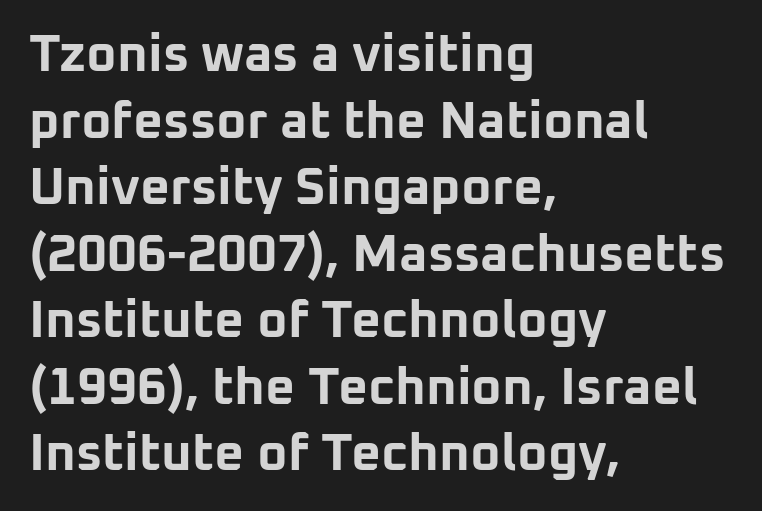
{"serif": "no", "italic": "no", "bold": "yes", "weight": "bold", "width": "normal", "stroke_contrast": "low", "x_height": "medium", "monospaced": "no", "underline": "no", "align": "left", "line_spacing": "normal", "line_spacing_ratio": 1.28, "letter_spacing": "normal", "letter_spacing_em": 0.0, "glyph_px": 52}
